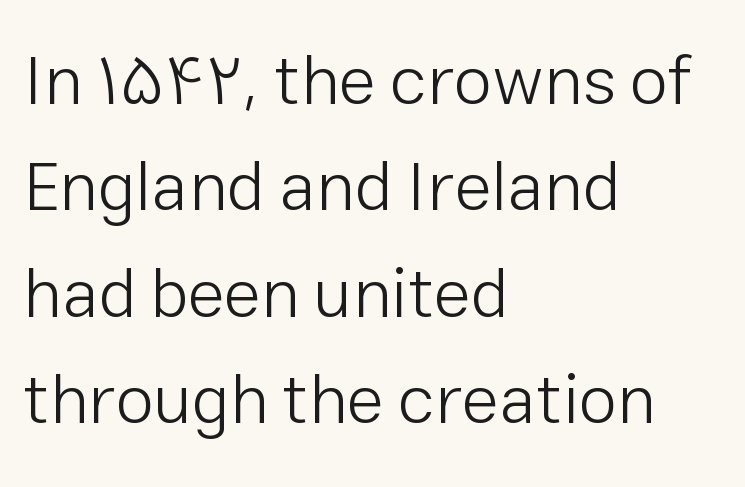
{"serif": "no", "italic": "no", "bold": "no", "weight": "light", "width": "normal", "stroke_contrast": "low", "x_height": "medium", "monospaced": "no", "underline": "no", "align": "left", "line_spacing": "normal", "line_spacing_ratio": 1.54, "letter_spacing": "normal", "letter_spacing_em": 0.0, "glyph_px": 69}
